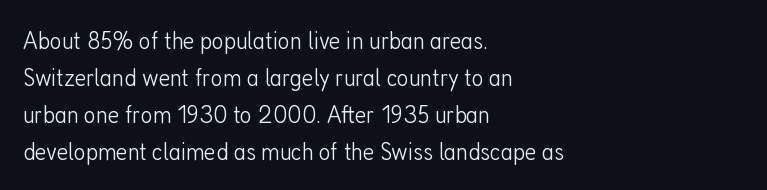
Rule under the text: the space is simply empty. The tracking reads as untouched default to a designer's eye. Compared with a typical body face, this is equally light or lighter still. A student would call this left alignment; a typographer would say flush left, rag right. The rows are spaced the way most documents space them.
